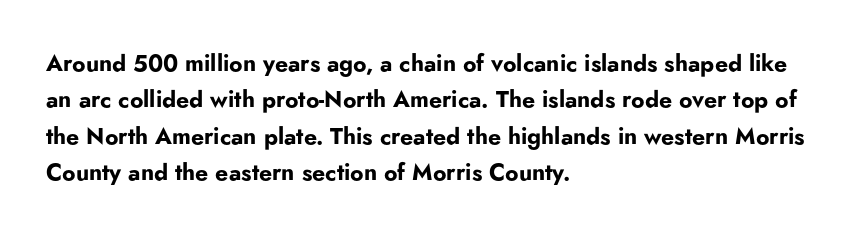
The image shows 23 px bold type, upright; set left-aligned, normal line spacing (1.58x), normal letter spacing, not underlined.
